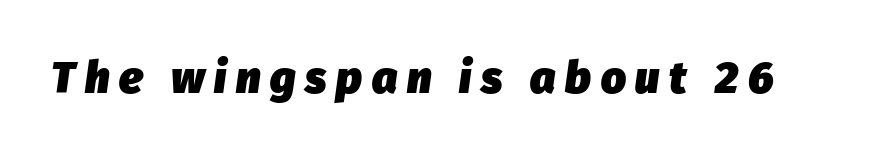
In terms of posture, this sample is oblique. Proportional: the letters do not fall into vertical columns. There is plenty of visible air inserted between adjacent glyphs. Letters rest on an invisible, unmarked baseline. Strokes here are thick enough to call this a true bold.
